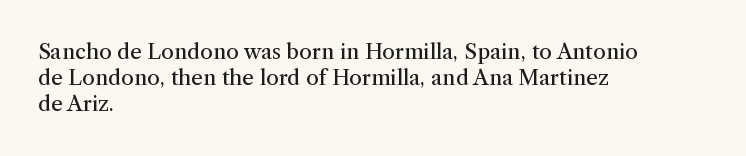
{"italic": "no", "bold": "no", "underline": "no", "align": "left", "line_spacing": "normal", "line_spacing_ratio": 1.25, "letter_spacing": "normal", "letter_spacing_em": 0.0, "glyph_px": 21}
